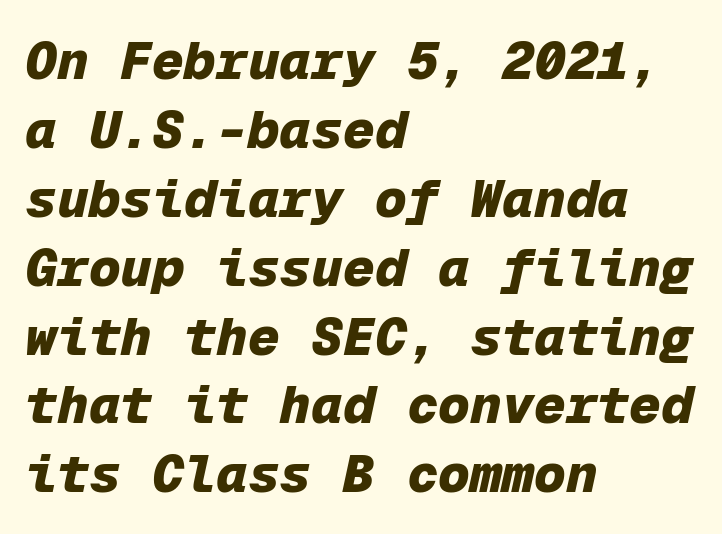
The image shows 53 px heavy type, italic (leaning right), monospaced; set left-aligned, normal line spacing (1.3x), normal letter spacing, not underlined; low stroke contrast and a medium x-height.
